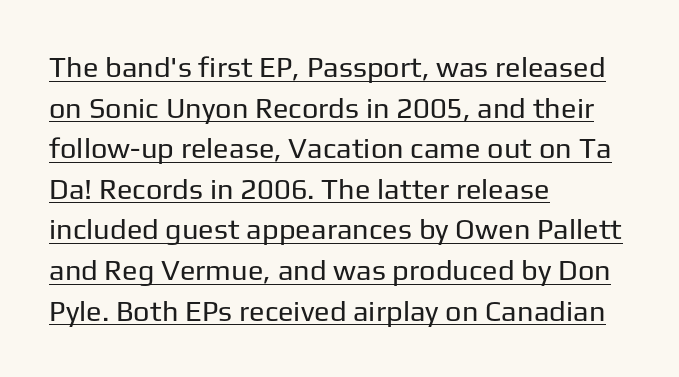
Q: Is the text bold? A: No.
Q: Is the text italic (slanted)? A: No, it is upright.
Q: Is the typeface a serif or a sans-serif typeface? A: Sans-serif.
Q: Is the text underlined? A: Yes.
Q: How is the paragraph aligned? A: Left-aligned.
Q: Is the spacing between letters normal or unusually wide? A: Normal.
Q: Is the spacing between lines tight, normal or loose? A: Normal.
Q: Width (condensed, normal, or wide)? A: Normal.
Q: Stroke contrast? A: Low.
Q: x-height? A: Medium.
Q: Monospaced? A: No.
